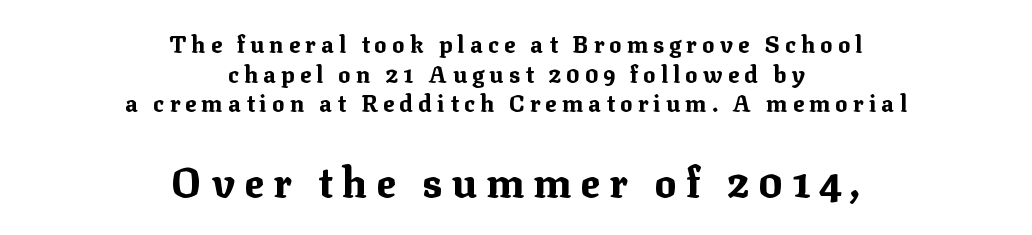
Q: Is the text bold? A: Yes.
Q: Is the text italic (slanted)? A: No, it is upright.
Q: Is the typeface a serif or a sans-serif typeface? A: Serif.
Q: Is the text underlined? A: No.
Q: How is the paragraph aligned? A: Centered.
Q: Is the spacing between letters normal or unusually wide? A: Unusually wide.
Q: Is the spacing between lines tight, normal or loose? A: Normal.
Q: Which block of text is set in a larger size, the first (top) or the second (bottom)? A: The second (bottom) one.
Q: Width (condensed, normal, or wide)? A: Normal.
Q: Stroke contrast? A: Medium.
Q: x-height? A: Medium.
Q: Monospaced? A: No.
